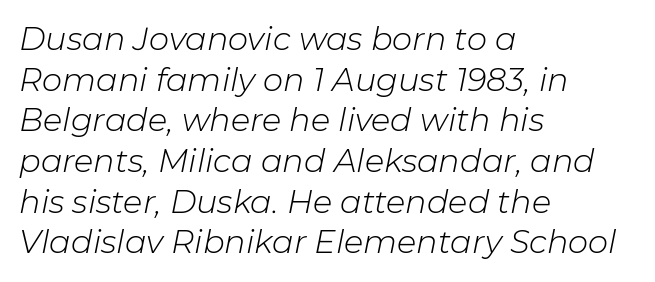
The whole block is typeset with a tilt. The compositor pushed each line to the left boundary. The tracking reads as untouched default to a designer's eye. Baseline-to-baseline distance is the conventional proportion of letter height.
